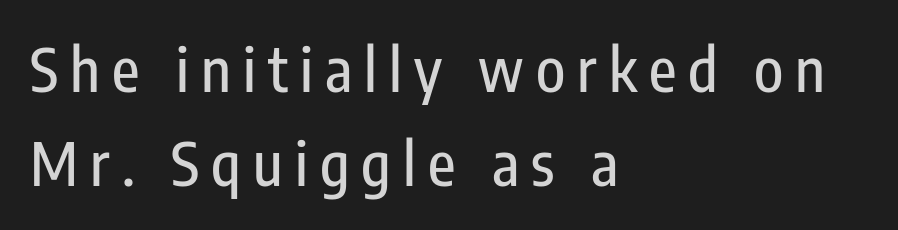
{"serif": "no", "italic": "no", "width": "condensed", "stroke_contrast": "low", "x_height": "medium", "monospaced": "no", "underline": "no", "align": "left", "line_spacing": "normal", "line_spacing_ratio": 1.56, "letter_spacing": "wide", "letter_spacing_em": 0.2, "glyph_px": 60}
